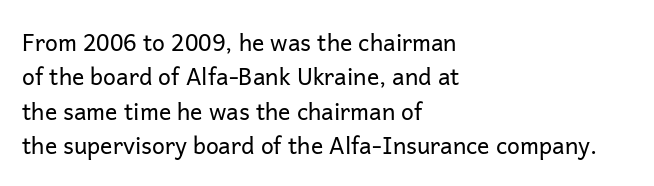
Q: Is the text bold? A: No.
Q: Is the text italic (slanted)? A: No, it is upright.
Q: Is the text underlined? A: No.
Q: How is the paragraph aligned? A: Left-aligned.
Q: Is the spacing between letters normal or unusually wide? A: Normal.
Q: Is the spacing between lines tight, normal or loose? A: Normal.
